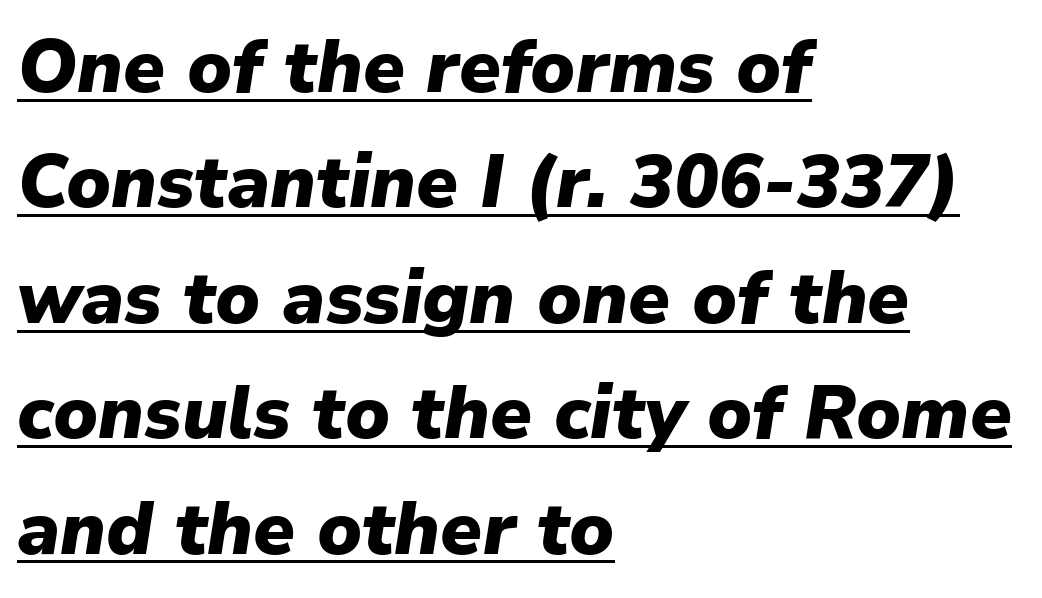
{"italic": "yes", "lean": "right", "slant_degrees": 9, "bold": "yes", "weight": "heavy", "width": "normal", "stroke_contrast": "low", "x_height": "medium", "monospaced": "no", "underline": "yes", "align": "left", "line_spacing": "normal", "line_spacing_ratio": 1.56, "letter_spacing": "normal", "letter_spacing_em": 0.0, "glyph_px": 74}
